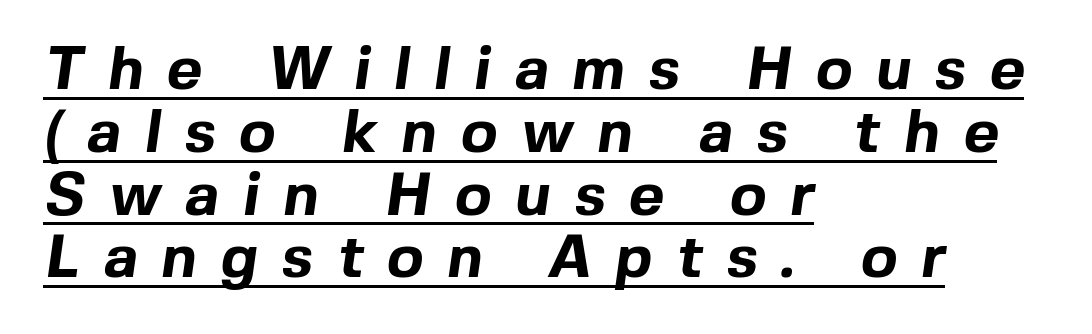
The image shows 61 px bold sans-serif type; set left-aligned, tight line spacing (1.03x), unusually wide letter spacing (+0.39 em), underlined; a medium x-height.
